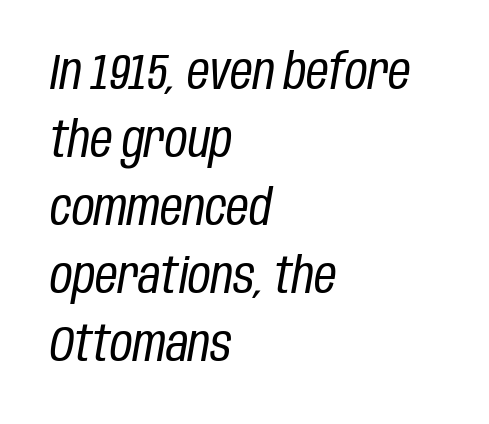
Q: Is the text bold? A: No.
Q: Is the text italic (slanted)? A: Yes, it leans right by about 10 degrees.
Q: Is the text underlined? A: No.
Q: How is the paragraph aligned? A: Left-aligned.
Q: Is the spacing between letters normal or unusually wide? A: Normal.
Q: Is the spacing between lines tight, normal or loose? A: Normal.
Q: Width (condensed, normal, or wide)? A: Condensed.
Q: Stroke contrast? A: Low.
Q: x-height? A: Large.
Q: Monospaced? A: No.
